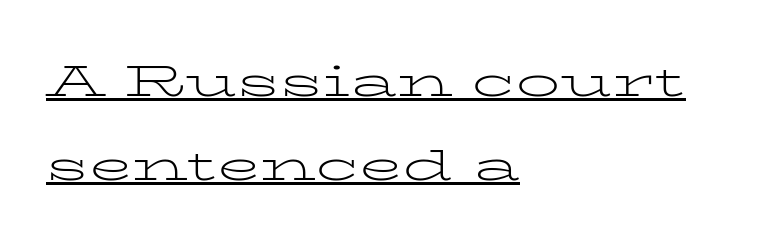
No heavy texture on the line: the type isn't bold. When letters stand straight like this, we call the style roman or upright. Classification — serif. You could not count columns in this text — the font is proportionally spaced.
